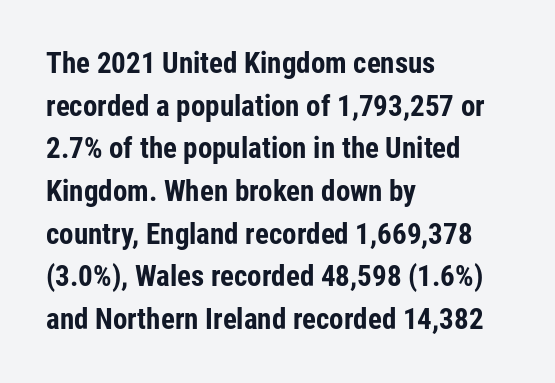
Q: Is the text bold? A: Yes.
Q: Is the text italic (slanted)? A: No, it is upright.
Q: Is the typeface a serif or a sans-serif typeface? A: Sans-serif.
Q: Is the text underlined? A: No.
Q: How is the paragraph aligned? A: Left-aligned.
Q: Is the spacing between letters normal or unusually wide? A: Normal.
Q: Is the spacing between lines tight, normal or loose? A: Normal.
Q: Width (condensed, normal, or wide)? A: Condensed.
Q: Stroke contrast? A: Low.
Q: x-height? A: Medium.
Q: Monospaced? A: No.
